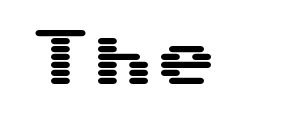
{"serif": "no", "italic": "no", "width": "wide", "stroke_contrast": "medium", "x_height": "medium", "underline": "no", "letter_spacing": "normal", "letter_spacing_em": 0.0, "glyph_px": 63}
